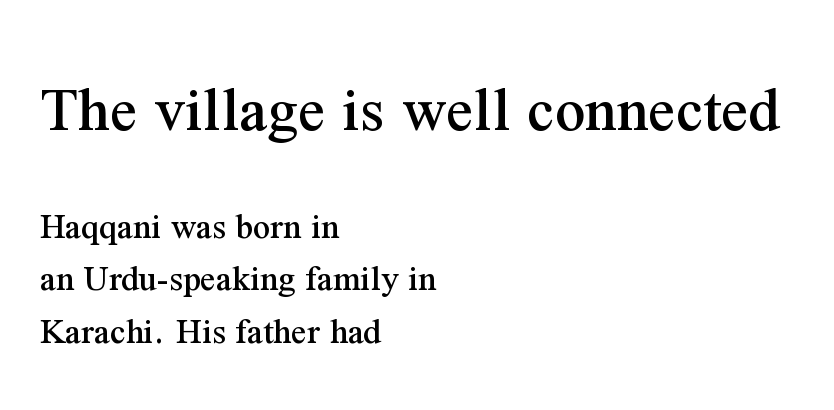
Q: Is the text italic (slanted)? A: No, it is upright.
Q: Is the typeface a serif or a sans-serif typeface? A: Serif.
Q: Is the text underlined? A: No.
Q: How is the paragraph aligned? A: Left-aligned.
Q: Is the spacing between letters normal or unusually wide? A: Normal.
Q: Is the spacing between lines tight, normal or loose? A: Normal.
Q: Which block of text is set in a larger size, the first (top) or the second (bottom)? A: The first (top) one.
Q: Width (condensed, normal, or wide)? A: Normal.
Q: Stroke contrast? A: Medium.
Q: x-height? A: Medium.
Q: Monospaced? A: No.
